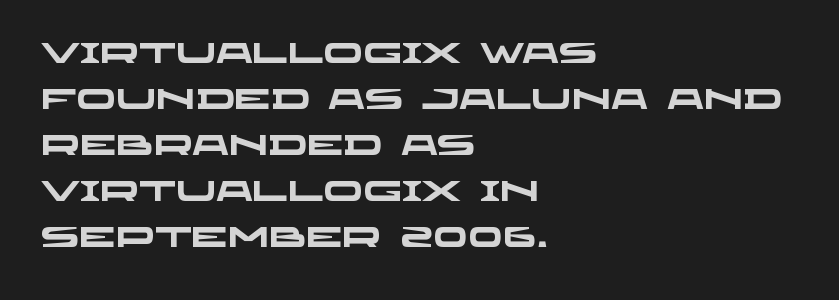
Nobody drew a line under any word here. This rendering uses left alignment, leaving the right contour irregular. As a designer I'd log this as weight 700, bold. Regarding leading, the lines here are spaced in the standard way. The rendering uses natural spacing where letterforms have individual widths. Nothing unusual about the tracking: characters are spaced as the font intends.
